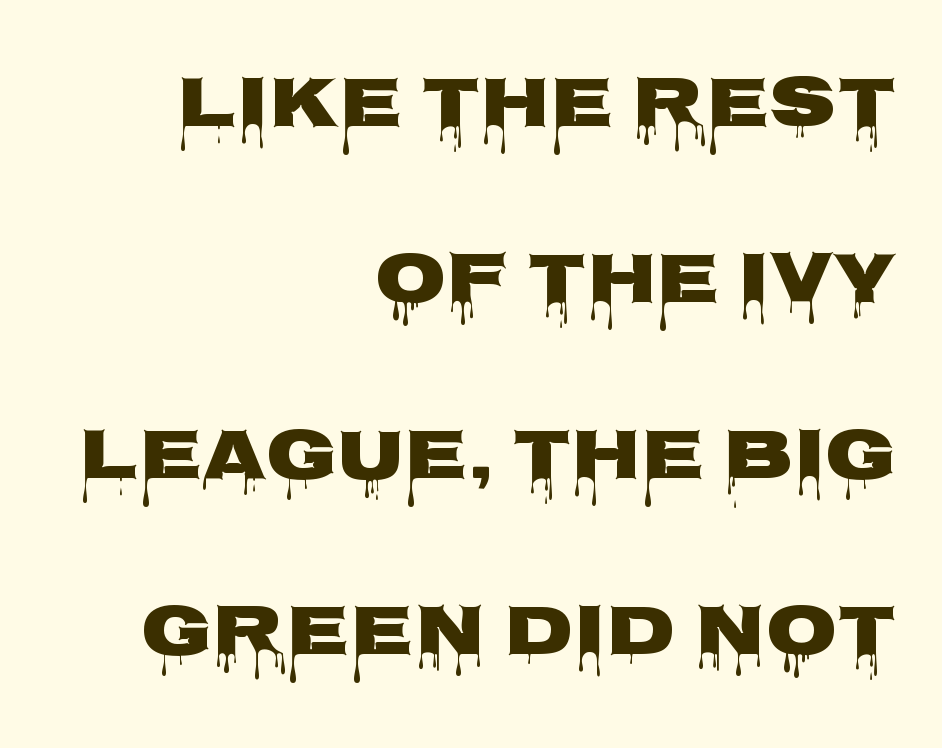
Q: Is the text italic (slanted)? A: No, it is upright.
Q: Is the typeface a serif or a sans-serif typeface? A: Sans-serif.
Q: Is the text underlined? A: No.
Q: How is the paragraph aligned? A: Right-aligned.
Q: Is the spacing between letters normal or unusually wide? A: Normal.
Q: Is the spacing between lines tight, normal or loose? A: Loose.
Q: Width (condensed, normal, or wide)? A: Wide.
Q: Stroke contrast? A: Low.
Q: x-height? A: Large.
Q: Monospaced? A: No.
